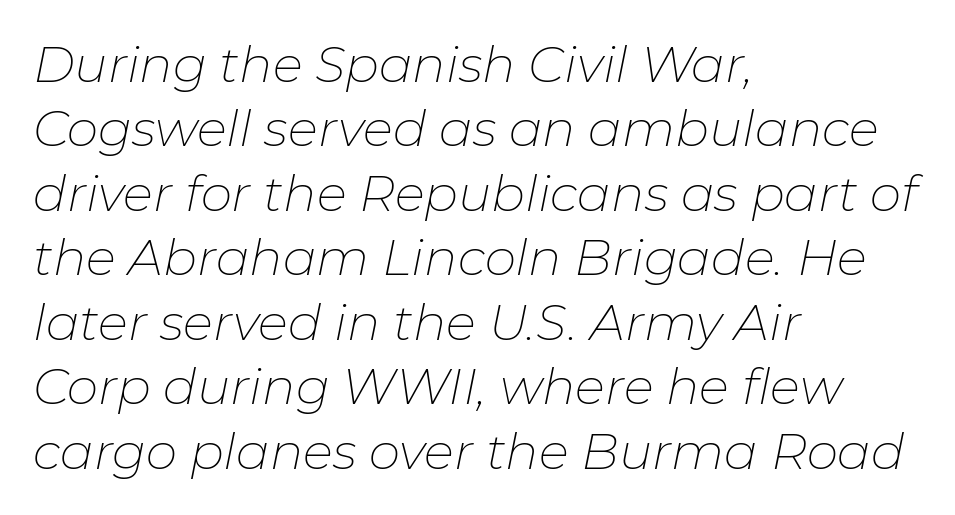
The image shows 50 px thin type, italic (leaning right); set left-aligned, normal line spacing (1.29x), normal letter spacing, not underlined; low stroke contrast and a medium x-height.
